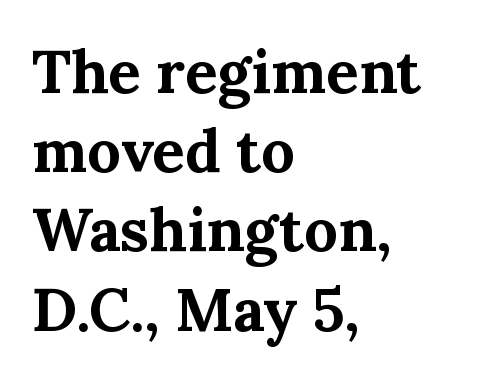
Q: Is the text bold? A: Yes.
Q: Is the text italic (slanted)? A: No, it is upright.
Q: Is the typeface a serif or a sans-serif typeface? A: Serif.
Q: Is the text underlined? A: No.
Q: How is the paragraph aligned? A: Left-aligned.
Q: Is the spacing between letters normal or unusually wide? A: Normal.
Q: Is the spacing between lines tight, normal or loose? A: Normal.
Q: Width (condensed, normal, or wide)? A: Normal.
Q: Stroke contrast? A: Medium.
Q: x-height? A: Medium.
Q: Monospaced? A: No.
